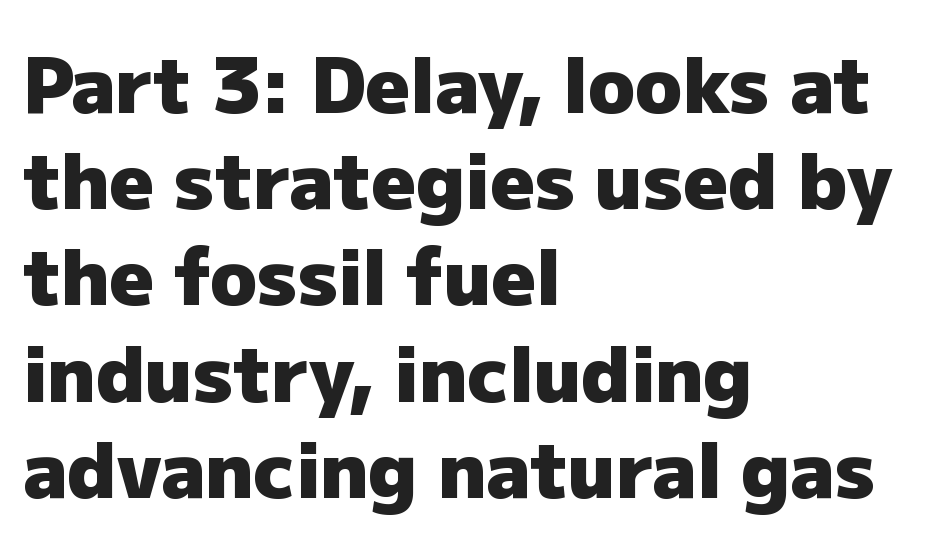
{"serif": "no", "italic": "no", "bold": "yes", "weight": "heavy", "width": "normal", "stroke_contrast": "low", "x_height": "medium", "monospaced": "no", "underline": "no", "align": "left", "line_spacing": "normal", "line_spacing_ratio": 1.25, "letter_spacing": "normal", "letter_spacing_em": 0.0, "glyph_px": 77}
